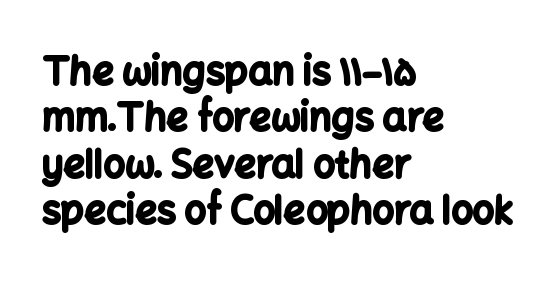
Q: Is the text bold? A: Yes.
Q: Is the text italic (slanted)? A: No, it is upright.
Q: Is the typeface a serif or a sans-serif typeface? A: Sans-serif.
Q: Is the text underlined? A: No.
Q: How is the paragraph aligned? A: Left-aligned.
Q: Is the spacing between letters normal or unusually wide? A: Normal.
Q: Width (condensed, normal, or wide)? A: Normal.
Q: Stroke contrast? A: Low.
Q: x-height? A: Medium.
Q: Monospaced? A: No.
